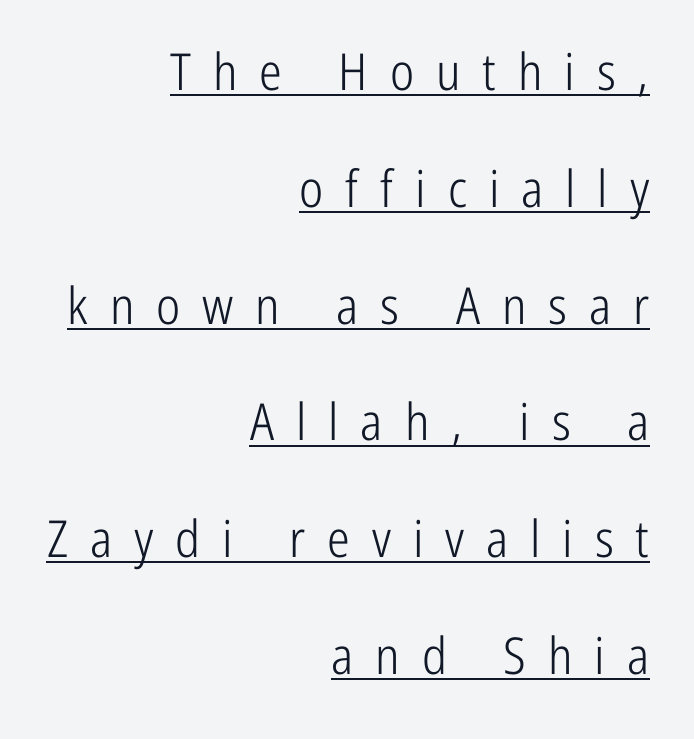
{"serif": "no", "italic": "no", "bold": "no", "weight": "light", "width": "condensed", "stroke_contrast": "low", "x_height": "medium", "monospaced": "no", "underline": "yes", "align": "right", "line_spacing": "loose", "line_spacing_ratio": 2.29, "letter_spacing": "wide", "letter_spacing_em": 0.43, "glyph_px": 51}
